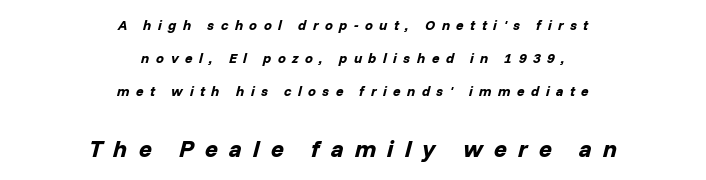
The image shows 24 px bold type, italic (leaning right); set centered, loose line spacing (2.34x), unusually wide letter spacing (+0.46 em), not underlined; the second (bottom) block is 1.71x larger.
